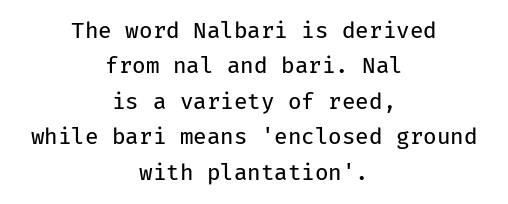
The image shows 22 px text type, upright; set centered, normal line spacing (1.61x), normal letter spacing, not underlined.
